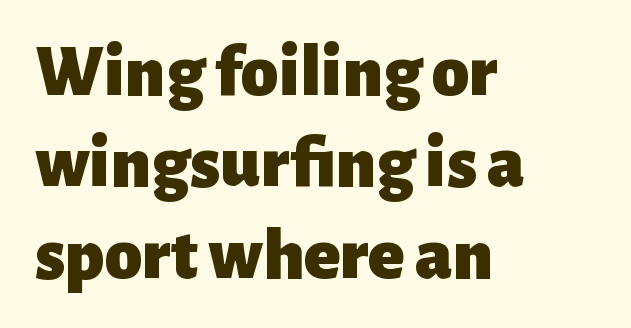
Spacing verdict: proportional, widths tailored to each character. Typeset ragged right — the left edge is the straight one. The type sits square on the baseline with zero lean. Only glyphs here, with clear space below each row.
